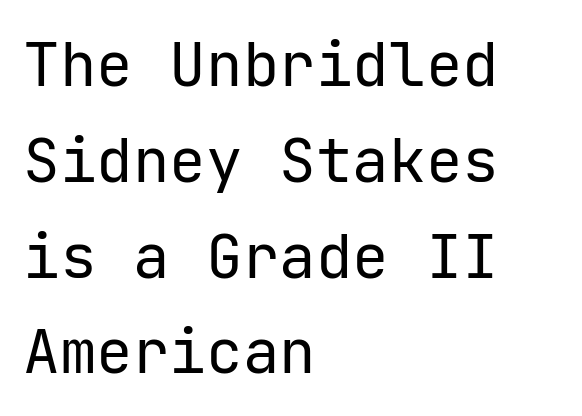
Q: Is the text bold? A: No.
Q: Is the text italic (slanted)? A: No, it is upright.
Q: Is the typeface a serif or a sans-serif typeface? A: Sans-serif.
Q: Is the text underlined? A: No.
Q: How is the paragraph aligned? A: Left-aligned.
Q: Is the spacing between letters normal or unusually wide? A: Normal.
Q: Is the spacing between lines tight, normal or loose? A: Normal.
Q: Width (condensed, normal, or wide)? A: Normal.
Q: Stroke contrast? A: Low.
Q: x-height? A: Medium.
